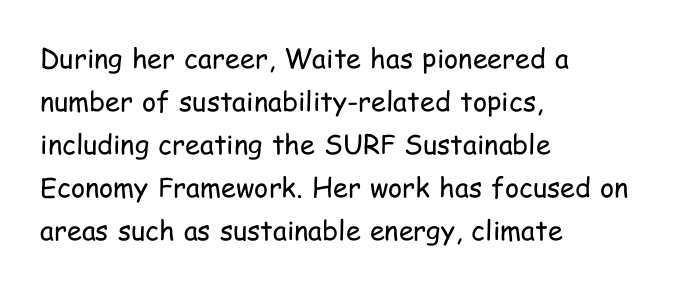
{"italic": "no", "bold": "no", "underline": "no", "align": "left", "line_spacing": "normal", "line_spacing_ratio": 1.59, "letter_spacing": "normal", "letter_spacing_em": 0.0, "glyph_px": 27}
